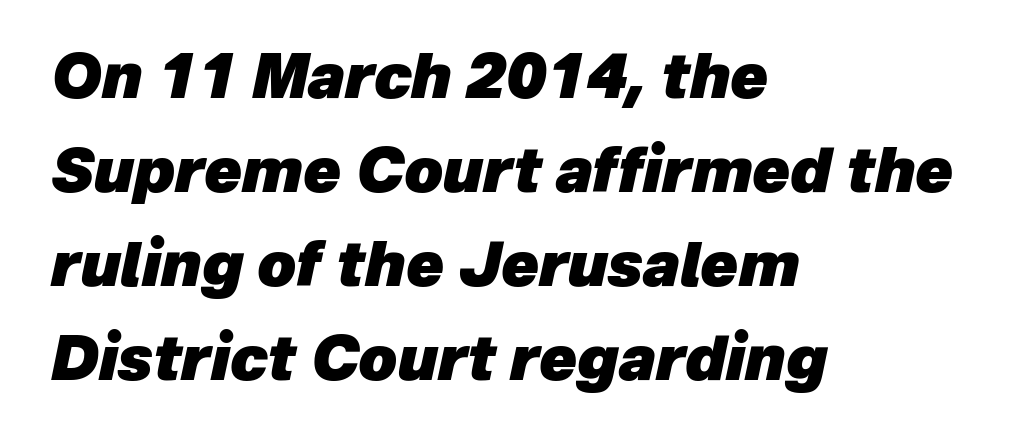
The image shows 61 px heavy type, italic (leaning right); set left-aligned, normal line spacing (1.54x), normal letter spacing, not underlined; low stroke contrast and a medium x-height.
